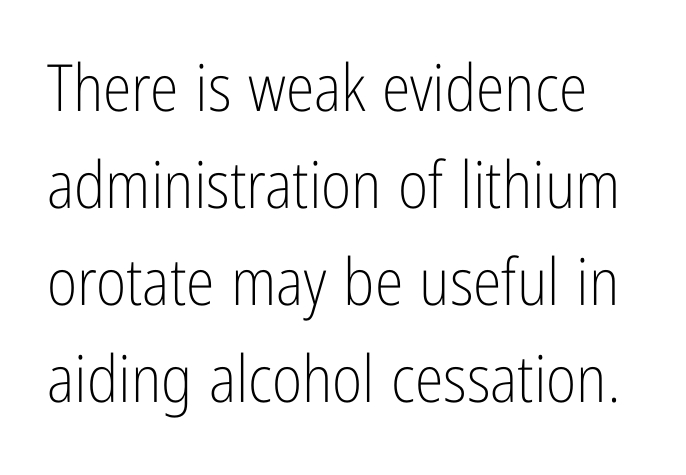
Q: Is the text bold? A: No.
Q: Is the text italic (slanted)? A: No, it is upright.
Q: Is the typeface a serif or a sans-serif typeface? A: Sans-serif.
Q: Is the text underlined? A: No.
Q: Is the spacing between letters normal or unusually wide? A: Normal.
Q: Is the spacing between lines tight, normal or loose? A: Normal.
Q: Width (condensed, normal, or wide)? A: Condensed.
Q: Stroke contrast? A: Low.
Q: x-height? A: Medium.
Q: Monospaced? A: No.
